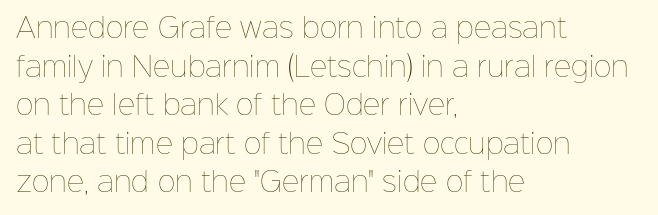
{"italic": "no", "bold": "no", "underline": "no", "align": "left", "line_spacing": "normal", "line_spacing_ratio": 1.43, "letter_spacing": "normal", "letter_spacing_em": 0.0, "glyph_px": 27}
